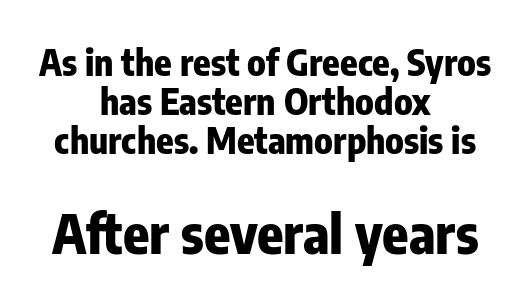
{"serif": "no", "italic": "no", "bold": "yes", "weight": "heavy", "width": "condensed", "stroke_contrast": "low", "x_height": "medium", "monospaced": "no", "underline": "no", "align": "center", "line_spacing": "tight", "line_spacing_ratio": 1.08, "letter_spacing": "normal", "letter_spacing_em": 0.0, "larger_block": "second", "size_ratio": 1.5, "glyph_px": 54}
